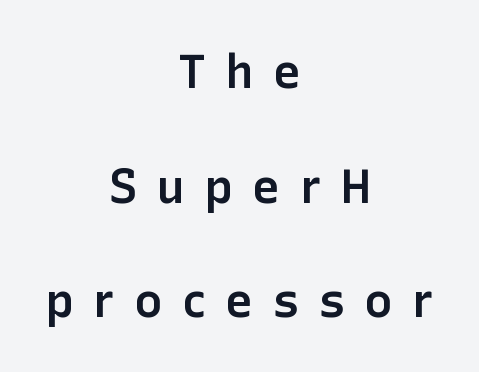
The image shows 48 px semibold sans-serif type, upright; set centered, loose line spacing (2.39x), unusually wide letter spacing (+0.4 em), not underlined; low stroke contrast and a medium x-height.
